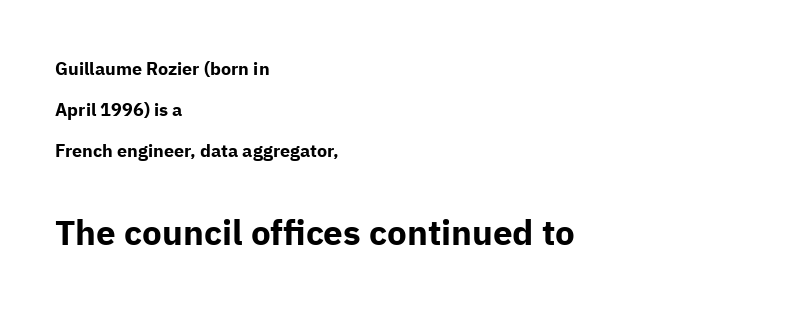
{"serif": "no", "italic": "no", "bold": "yes", "weight": "bold", "width": "normal", "stroke_contrast": "low", "x_height": "medium", "monospaced": "no", "underline": "no", "align": "left", "line_spacing": "loose", "line_spacing_ratio": 2.29, "letter_spacing": "normal", "letter_spacing_em": 0.0, "larger_block": "second", "size_ratio": 1.94, "glyph_px": 35}
